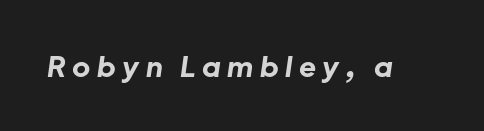
Characters follow at a spacing far wider than the type designer built in. Proportional: the letters do not fall into vertical columns. The specimen reads as italic at a glance. Students, this is bold: see how much ink each stroke carries. The strip under each line holds only bare page.
